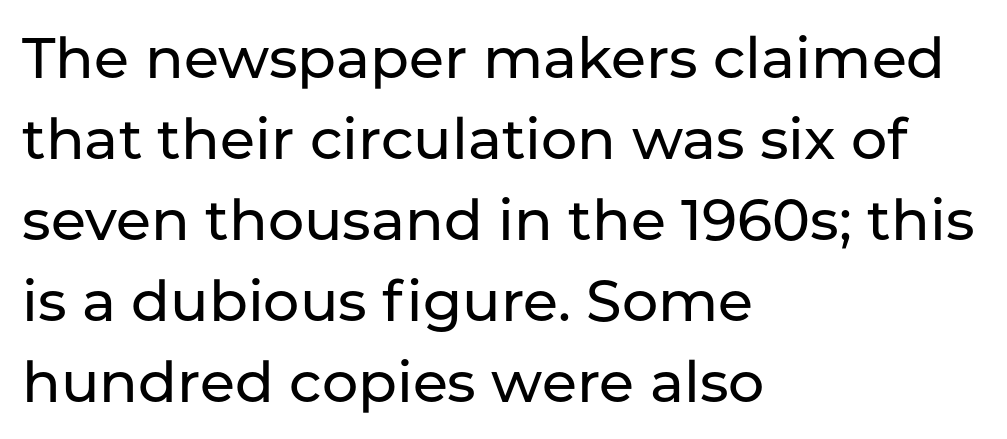
{"serif": "no", "italic": "no", "width": "normal", "stroke_contrast": "low", "x_height": "medium", "monospaced": "no", "underline": "no", "align": "left", "line_spacing": "normal", "line_spacing_ratio": 1.42, "letter_spacing": "normal", "letter_spacing_em": 0.0, "glyph_px": 57}
